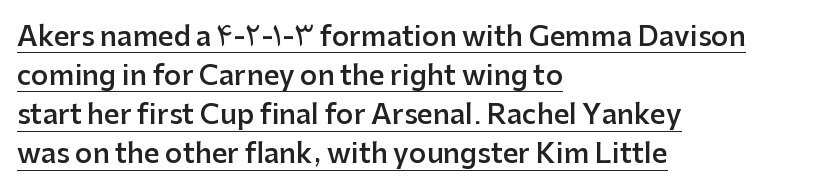
The image shows 27 px text type, upright; set left-aligned, normal line spacing (1.45x), normal letter spacing, underlined.
